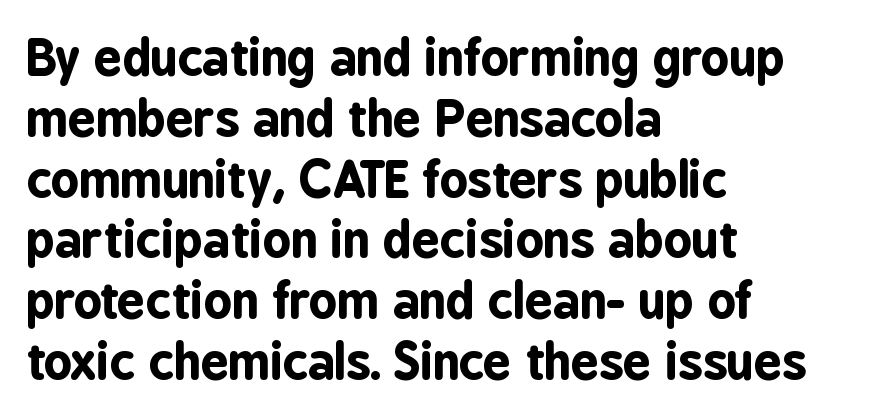
A dark, heavy texture on the line: the type is bold. A student would call this left alignment; a typographer would say flush left, rag right. Students, note that the glyphs here touch the page at normal intervals. When letters stand straight like this, we call the style roman or upright. The typeface chosen for these lines omits serifs. Note the varied advance widths — an 'i' is clearly narrower than an 'm'.
